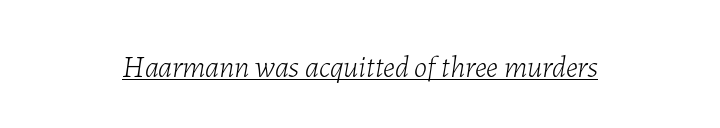
{"italic": "yes", "lean": "right", "slant_degrees": 7, "bold": "no", "weight": "light", "width": "normal", "stroke_contrast": "low", "x_height": "medium", "monospaced": "no", "underline": "yes", "align": "center", "letter_spacing": "normal", "letter_spacing_em": 0.0, "glyph_px": 30}
